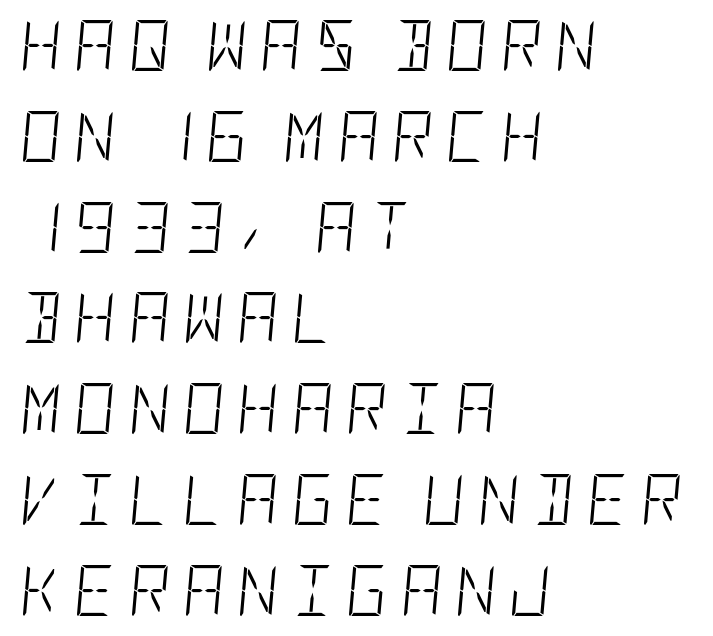
Q: Is the text bold? A: No.
Q: Is the text italic (slanted)? A: Yes, it leans right by about 5 degrees.
Q: Is the text underlined? A: No.
Q: How is the paragraph aligned? A: Left-aligned.
Q: Is the spacing between letters normal or unusually wide? A: Unusually wide.
Q: Width (condensed, normal, or wide)? A: Condensed.
Q: Stroke contrast? A: Low.
Q: x-height? A: Large.
